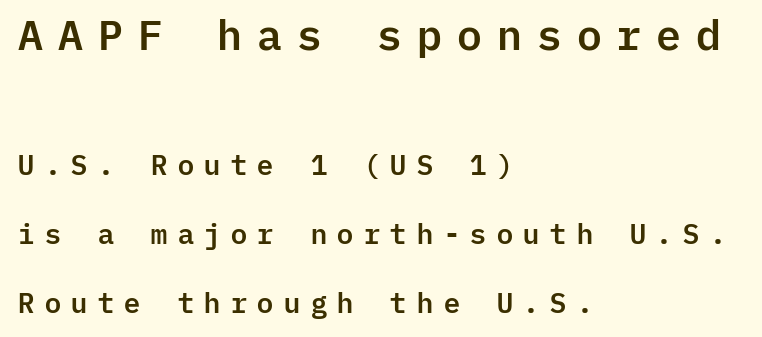
The image shows 42 px sans-serif type, upright, monospaced; set left-aligned, loose line spacing (2.45x), unusually wide letter spacing (+0.31 em), not underlined; the first (top) block is 1.5x larger; low stroke contrast and a medium x-height.
